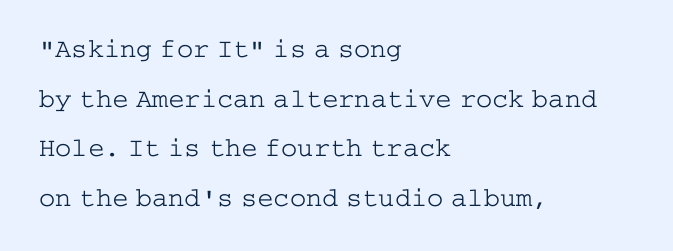
{"italic": "no", "bold": "no", "underline": "no", "align": "left", "line_spacing_ratio": 1.84, "letter_spacing": "normal", "letter_spacing_em": 0.0, "glyph_px": 27}
